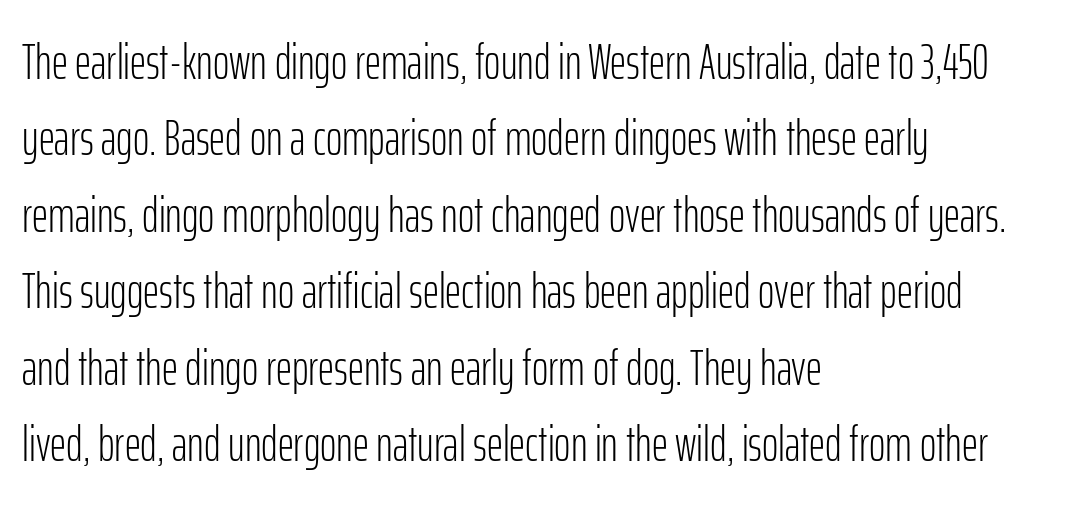
{"serif": "no", "italic": "no", "bold": "no", "weight": "light", "width": "condensed", "stroke_contrast": "low", "x_height": "medium", "monospaced": "no", "underline": "no", "align": "left", "line_spacing": "normal", "line_spacing_ratio": 1.53, "letter_spacing": "normal", "letter_spacing_em": 0.0, "glyph_px": 50}
